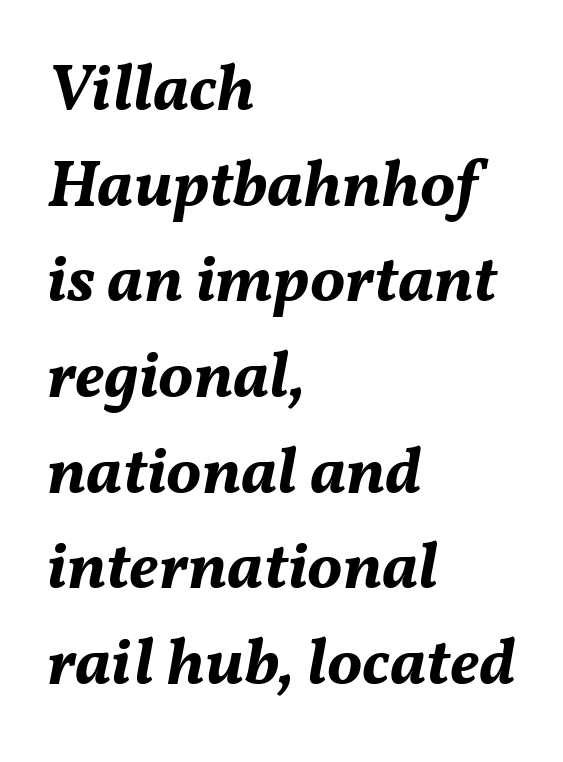
{"italic": "yes", "lean": "right", "slant_degrees": 11, "bold": "yes", "weight": "bold", "width": "normal", "stroke_contrast": "medium", "x_height": "medium", "monospaced": "no", "underline": "no", "align": "left", "line_spacing": "normal", "line_spacing_ratio": 1.45, "letter_spacing": "normal", "letter_spacing_em": 0.0, "glyph_px": 66}
